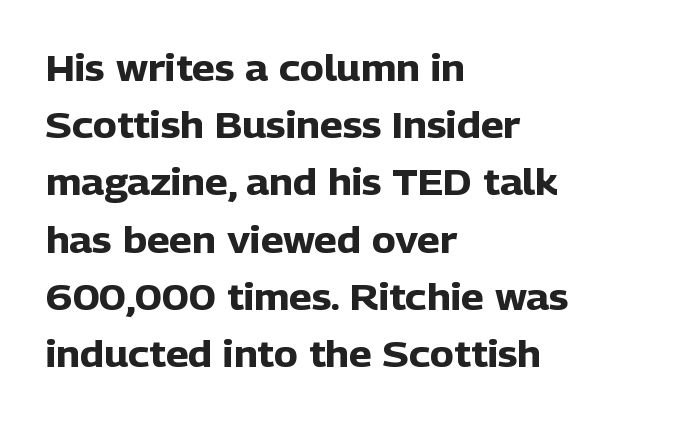
Q: Is the text bold? A: Yes.
Q: Is the text italic (slanted)? A: No, it is upright.
Q: Is the typeface a serif or a sans-serif typeface? A: Sans-serif.
Q: Is the text underlined? A: No.
Q: How is the paragraph aligned? A: Left-aligned.
Q: Is the spacing between letters normal or unusually wide? A: Normal.
Q: Is the spacing between lines tight, normal or loose? A: Normal.
Q: Width (condensed, normal, or wide)? A: Normal.
Q: Stroke contrast? A: Low.
Q: x-height? A: Medium.
Q: Monospaced? A: No.
